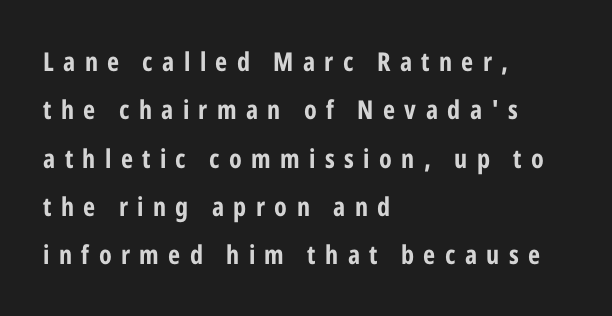
The face used here has the dense, thick strokes of a bold. Compared with typical body copy, the letter spacing here is much looser. A typesetter would mark this as roman, not italic. Each line starts at the same left margin while the right side varies. Rule under the text: the space is simply empty.
